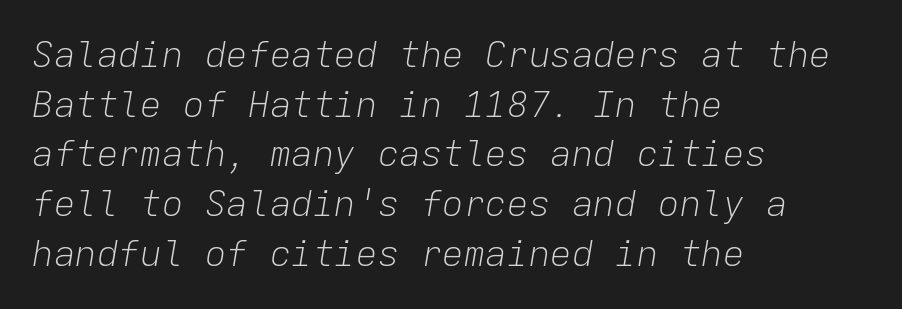
Q: Is the text bold? A: No.
Q: Is the text italic (slanted)? A: Yes, it leans right by about 9 degrees.
Q: Is the text underlined? A: No.
Q: How is the paragraph aligned? A: Left-aligned.
Q: Is the spacing between letters normal or unusually wide? A: Normal.
Q: Is the spacing between lines tight, normal or loose? A: Normal.
Q: Width (condensed, normal, or wide)? A: Normal.
Q: Stroke contrast? A: Low.
Q: x-height? A: Medium.
Q: Monospaced? A: Yes.
